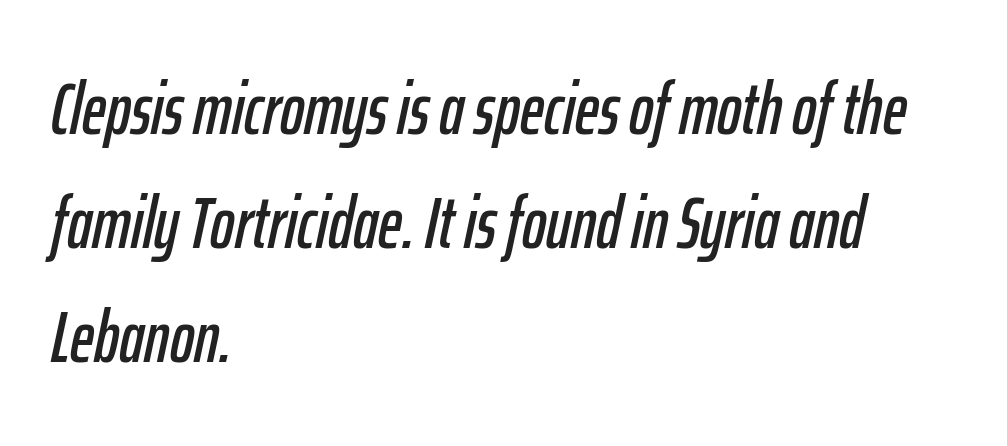
The words here are not underlined. This block has exactly the height ordinary leading produces. These lines are rendered in a variable-pitch font. Each line starts at the same left margin while the right side varies. Here the glyphs are tracked normally, forming tight word shapes.
